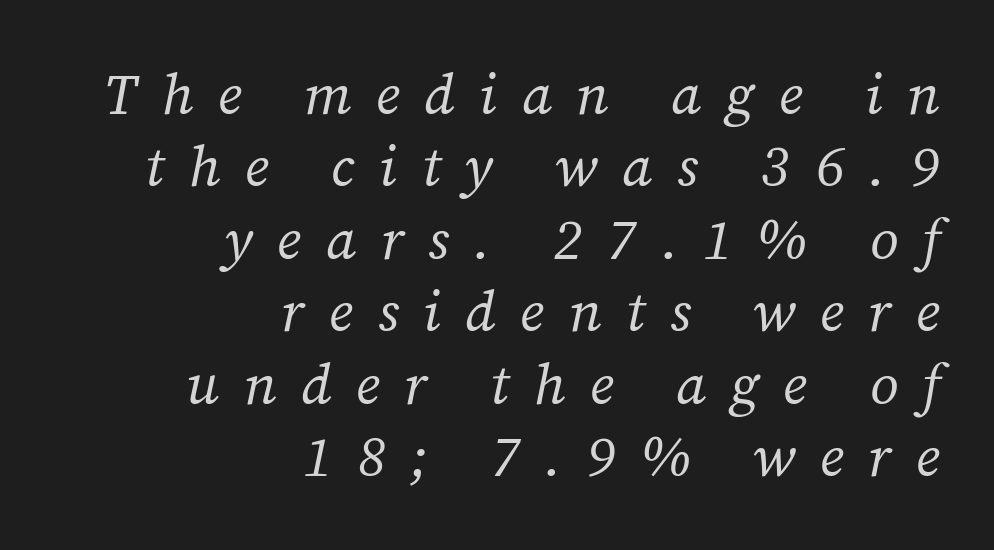
{"serif": "yes", "italic": "yes", "lean": "right", "slant_degrees": 12, "bold": "no", "weight": "regular", "width": "normal", "stroke_contrast": "medium", "x_height": "medium", "monospaced": "no", "underline": "no", "align": "right", "line_spacing": "normal", "line_spacing_ratio": 1.27, "letter_spacing": "wide", "letter_spacing_em": 0.43, "glyph_px": 57}
